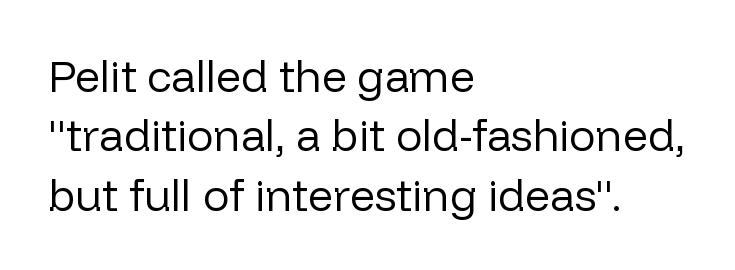
The image shows 44 px regular-weight sans-serif type, upright; set left-aligned, normal line spacing (1.35x), normal letter spacing, not underlined; low stroke contrast and a medium x-height.
